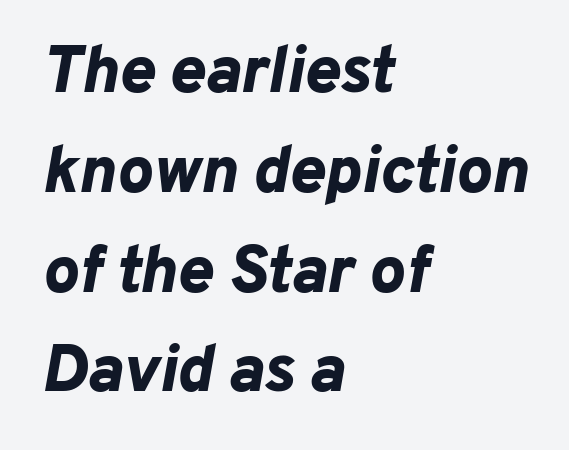
Typeset ragged right — the left edge is the straight one. The passage shown is typed in a proportional face where columns would drift. The space between consecutive lines is moderate. Rendered with sloped, italic letterforms.
